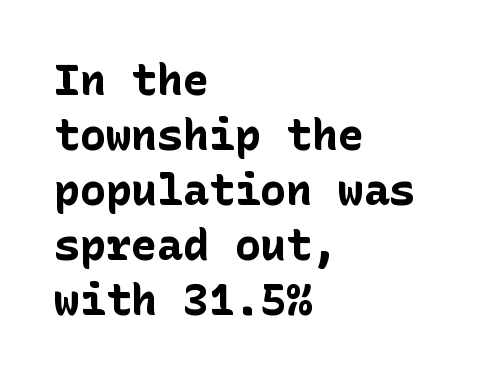
Every character sits straight up, as roman type does. A typesetter would call this zero additional tracking. All the whitespace from short lines collects on the right. A sans-serif font was chosen for this passage. The foot of each line stays bare and open. This block has exactly the height ordinary leading produces.
